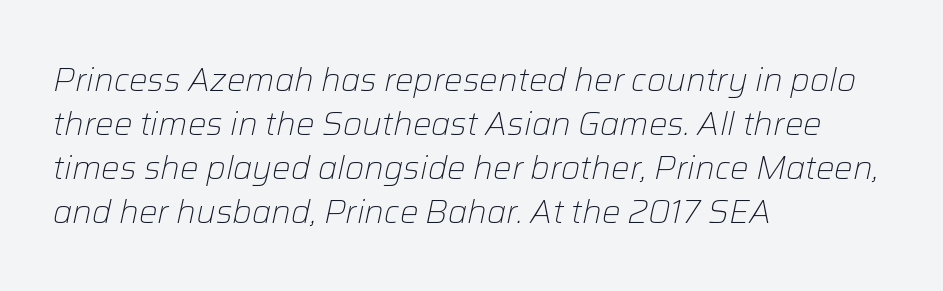
{"italic": "yes", "lean": "right", "slant_degrees": 12, "bold": "no", "weight": "light", "width": "normal", "stroke_contrast": "low", "x_height": "medium", "monospaced": "no", "underline": "no", "align": "left", "line_spacing": "normal", "line_spacing_ratio": 1.33, "letter_spacing": "normal", "letter_spacing_em": 0.0, "glyph_px": 33}
